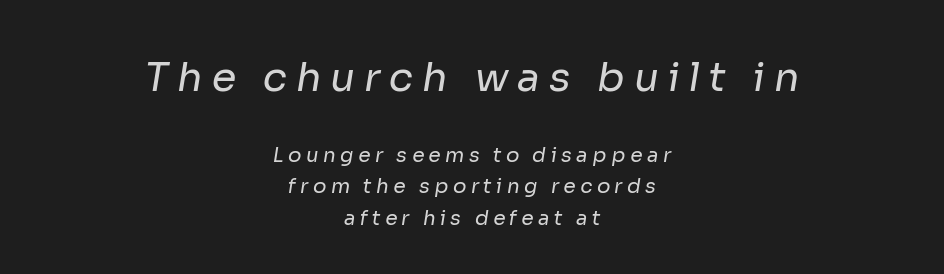
The image shows 40 px regular-weight sans-serif type; set centered, normal line spacing (1.57x), unusually wide letter spacing (+0.22 em), not underlined; the first (top) block is 2.0x larger; low stroke contrast and a medium x-height.
